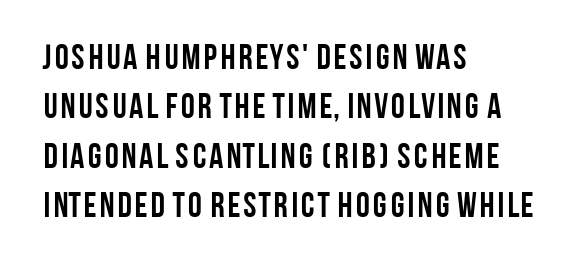
Q: Is the text bold? A: Yes.
Q: Is the text italic (slanted)? A: No, it is upright.
Q: Is the typeface a serif or a sans-serif typeface? A: Sans-serif.
Q: Is the text underlined? A: No.
Q: How is the paragraph aligned? A: Left-aligned.
Q: Is the spacing between letters normal or unusually wide? A: Normal.
Q: Is the spacing between lines tight, normal or loose? A: Normal.
Q: Width (condensed, normal, or wide)? A: Condensed.
Q: Stroke contrast? A: Low.
Q: x-height? A: Large.
Q: Monospaced? A: No.
